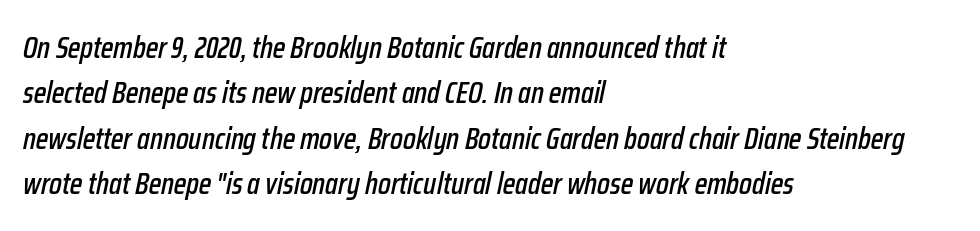
The image shows 30 px condensed type, italic (leaning right); set left-aligned, normal line spacing (1.51x), normal letter spacing, not underlined; low stroke contrast and a medium x-height.
